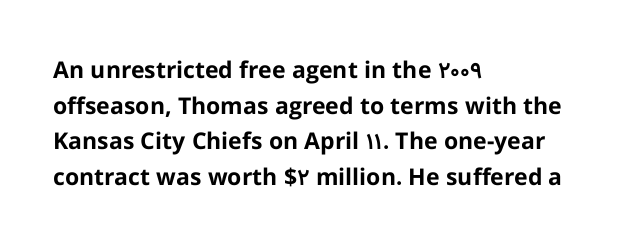
{"italic": "no", "bold": "yes", "underline": "no", "align": "left", "line_spacing": "normal", "line_spacing_ratio": 1.55, "letter_spacing": "normal", "letter_spacing_em": 0.0, "glyph_px": 23}
